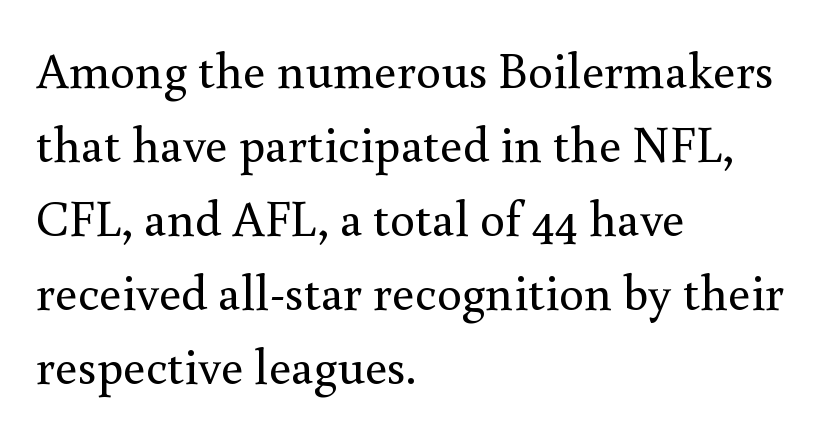
The image shows 50 px regular-weight serif type, upright; set left-aligned, normal line spacing (1.48x), normal letter spacing, not underlined; a small x-height.
